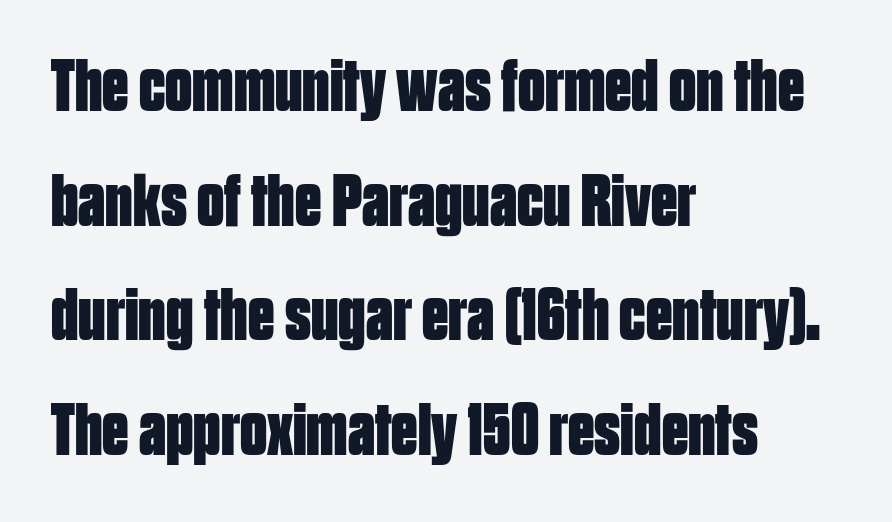
The image shows 75 px bold, condensed sans-serif type, upright; set left-aligned, normal line spacing (1.53x), normal letter spacing, not underlined; low stroke contrast and a large x-height.
